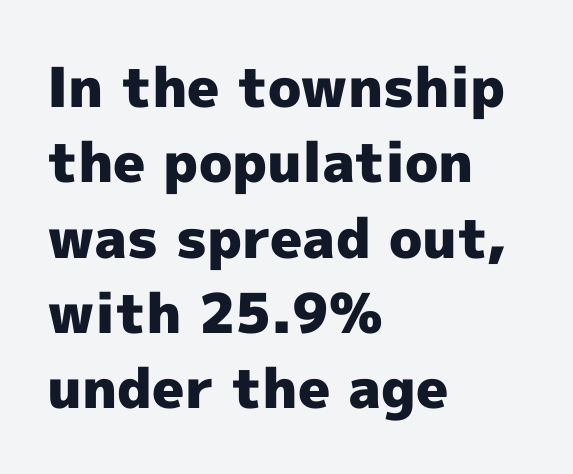
The image shows 55 px heavy sans-serif type, upright; set left-aligned, normal line spacing (1.37x), normal letter spacing, not underlined; a medium x-height.
